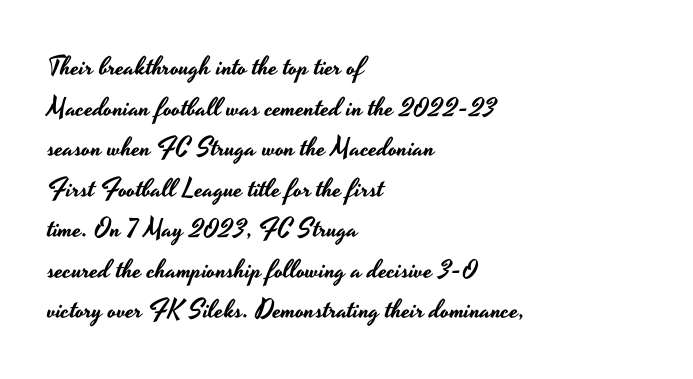
Q: Is the text italic (slanted)? A: Yes.
Q: Is the text underlined? A: No.
Q: How is the paragraph aligned? A: Left-aligned.
Q: Is the spacing between letters normal or unusually wide? A: Normal.
Q: Is the spacing between lines tight, normal or loose? A: Normal.
